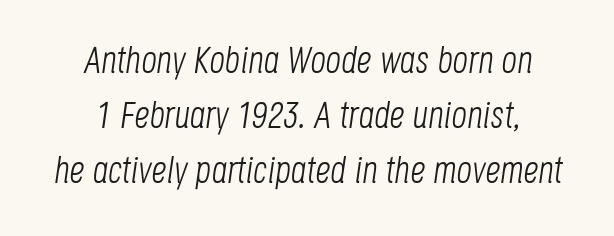
{"italic": "yes", "lean": "right", "slant_degrees": 8, "bold": "no", "weight": "light", "width": "condensed", "stroke_contrast": "low", "x_height": "large", "monospaced": "no", "underline": "no", "line_spacing": "normal", "line_spacing_ratio": 1.45, "letter_spacing": "normal", "letter_spacing_em": 0.0, "glyph_px": 38}
